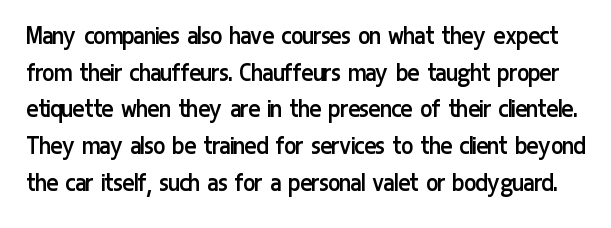
{"serif": "no", "italic": "no", "bold": "no", "weight": "regular", "width": "condensed", "stroke_contrast": "low", "x_height": "medium", "monospaced": "no", "underline": "no", "line_spacing": "normal", "line_spacing_ratio": 1.31, "letter_spacing": "normal", "letter_spacing_em": 0.0, "glyph_px": 28}
